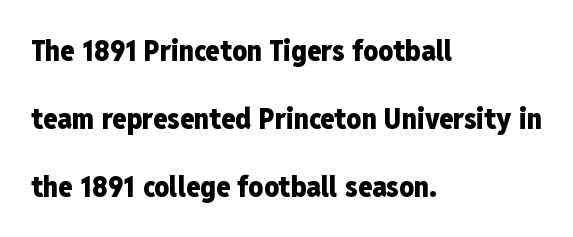
The image shows 29 px heavy, condensed sans-serif type, upright; set left-aligned, loose line spacing (2.34x), normal letter spacing, not underlined; low stroke contrast and a medium x-height.
